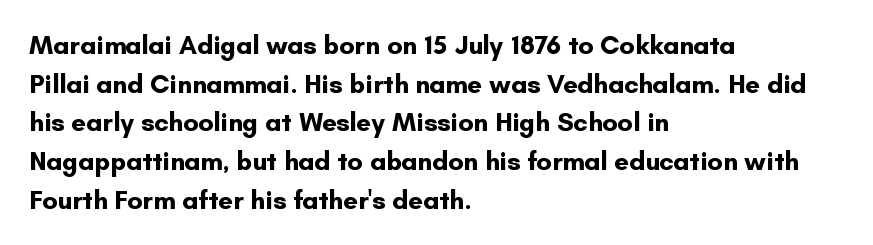
Q: Is the text bold? A: Yes.
Q: Is the text italic (slanted)? A: No, it is upright.
Q: Is the text underlined? A: No.
Q: How is the paragraph aligned? A: Left-aligned.
Q: Is the spacing between letters normal or unusually wide? A: Normal.
Q: Is the spacing between lines tight, normal or loose? A: Normal.
